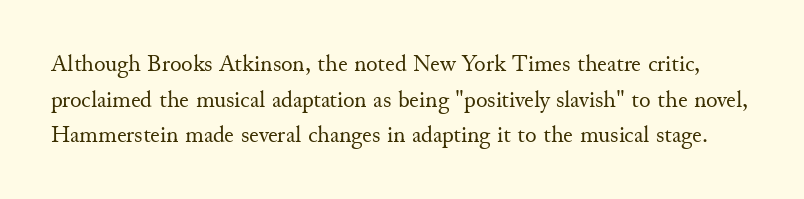
This is the regular roman posture of the typeface. Is this a heavy cut? Hardly; it is regular or lighter. Students, observe: this is what conventionally led text looks like. Letters rest on an invisible, unmarked baseline.
